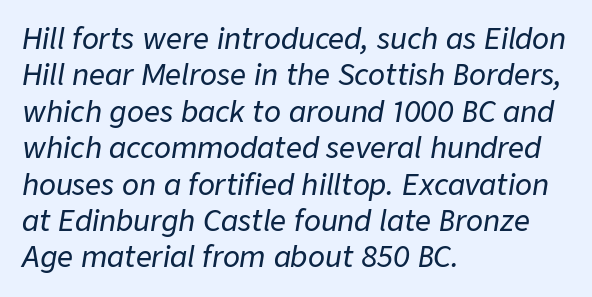
The space between consecutive lines is moderate. Line beginnings align vertically; line endings do not. In terms of posture, this sample is oblique. The baseline area is clear. In terms of letterspacing, this is plain default setting. Varying glyph widths throughout — classic text-font behaviour.
